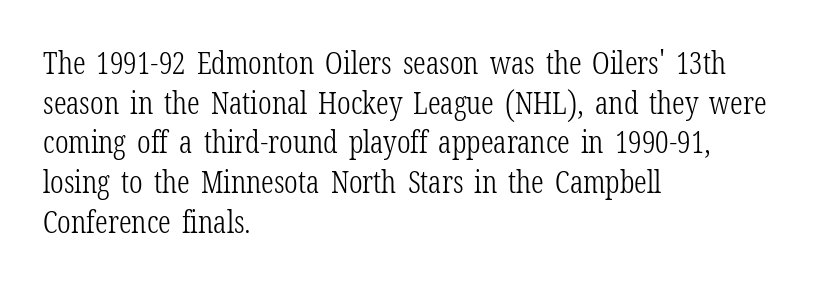
The passage shown has conventional tracking throughout. The face looks like a standard text weight, possibly lighter. Quick note: not italic, upright. Caption: multi-line text, flush left, ragged right. The type family on display is of the serif kind. Descenders are the only things crossing below the line.
